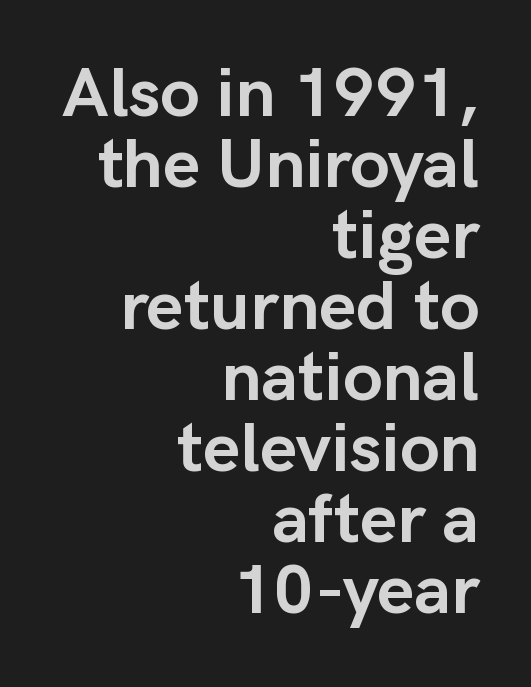
{"serif": "no", "italic": "no", "bold": "yes", "weight": "semibold", "width": "normal", "stroke_contrast": "low", "x_height": "medium", "monospaced": "no", "underline": "no", "align": "right", "line_spacing": "tight", "line_spacing_ratio": 1.0, "letter_spacing": "normal", "letter_spacing_em": 0.0, "glyph_px": 71}
